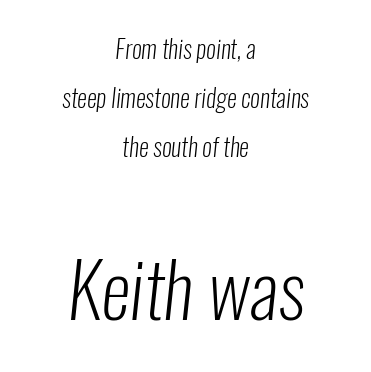
Caption: upper text group reduced, lower text group enlarged. Has an underline been added? It has not. Unlike a traditional serif, this face leaves its strokes unadorned. Nothing unusual about the tracking: characters are spaced as the font intends. The rendering uses a large line-height, opening up the rows. Every row of glyphs is offset so its center matches the block's center.
